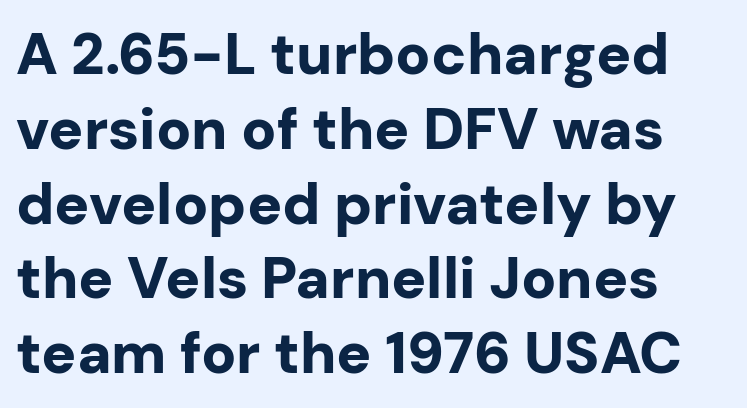
{"serif": "no", "italic": "no", "bold": "yes", "weight": "bold", "width": "normal", "stroke_contrast": "low", "x_height": "medium", "monospaced": "no", "underline": "no", "line_spacing": "normal", "line_spacing_ratio": 1.29, "letter_spacing": "normal", "letter_spacing_em": 0.0, "glyph_px": 58}
